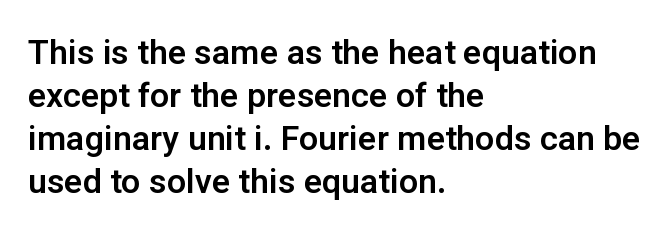
{"serif": "no", "italic": "no", "width": "normal", "stroke_contrast": "low", "x_height": "medium", "monospaced": "no", "underline": "no", "align": "left", "line_spacing": "normal", "line_spacing_ratio": 1.26, "letter_spacing": "normal", "letter_spacing_em": 0.0, "glyph_px": 34}
